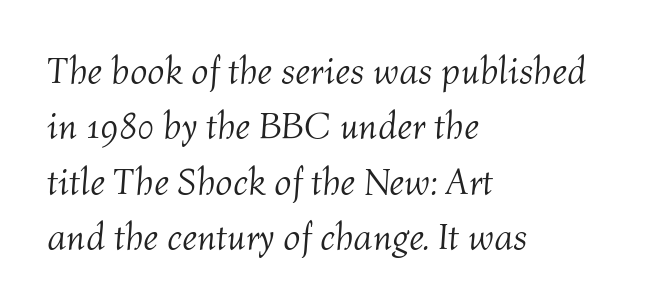
Q: Is the text bold? A: No.
Q: Is the text italic (slanted)? A: Yes, it leans right by about 4 degrees.
Q: Is the text underlined? A: No.
Q: How is the paragraph aligned? A: Left-aligned.
Q: Is the spacing between letters normal or unusually wide? A: Normal.
Q: Is the spacing between lines tight, normal or loose? A: Normal.
Q: Width (condensed, normal, or wide)? A: Normal.
Q: Stroke contrast? A: Medium.
Q: x-height? A: Medium.
Q: Monospaced? A: No.
